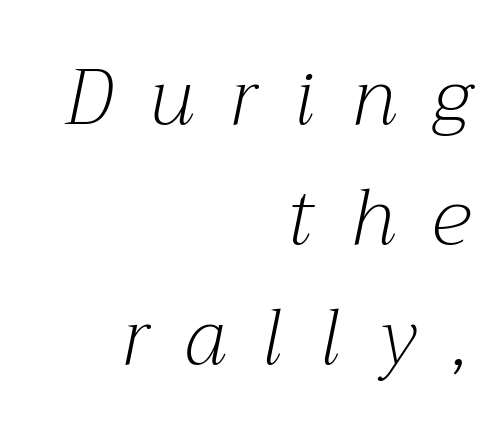
The image shows 78 px light serif type, italic (leaning right); set right-aligned, normal line spacing (1.54x), unusually wide letter spacing (+0.47 em), not underlined; medium stroke contrast and a medium x-height.
